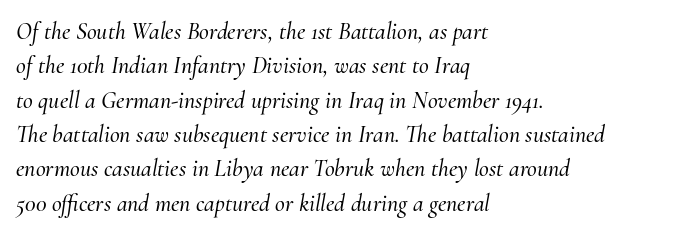
The image shows 24 px text type, italic (leaning right); set left-aligned, normal line spacing (1.43x), normal letter spacing, not underlined.
